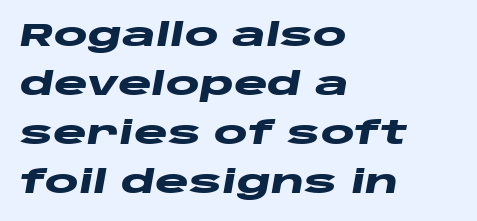
The passage shown has conventional tracking throughout. Think of a printed novel: that variable character pitch is what you see here. The rows are spaced the way most documents space them. You can tell it's italic because the verticals aren't actually vertical. No word sits above an underline.
